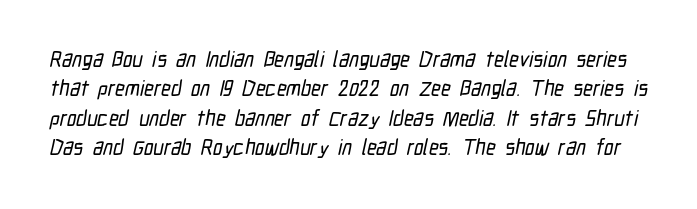
The image shows 21 px text type; set normal line spacing (1.4x), normal letter spacing, not underlined.
